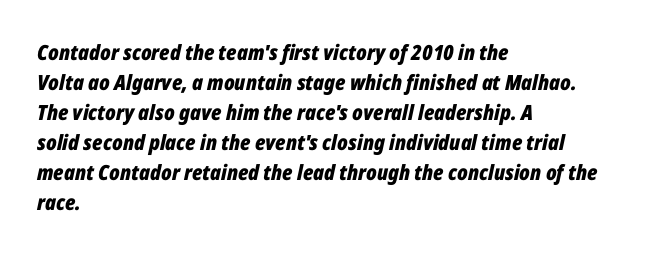
The line-height multiplier appears to be the usual default. Is the letter spacing exaggerated? No — it looks like the ordinary default. These lines carry a lot of weight — the face is fully bold. Check the space under the baseline: it is left empty. The typesetter chose a ragged-right arrangement here.
